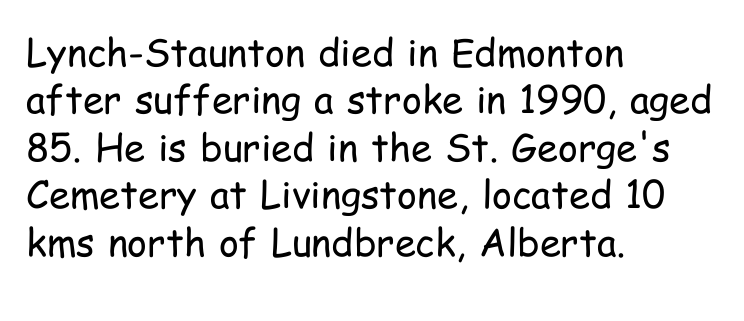
{"serif": "no", "italic": "no", "bold": "no", "weight": "regular", "width": "condensed", "stroke_contrast": "low", "x_height": "medium", "monospaced": "no", "underline": "no", "align": "left", "line_spacing": "normal", "line_spacing_ratio": 1.25, "letter_spacing": "normal", "letter_spacing_em": 0.0, "glyph_px": 38}
